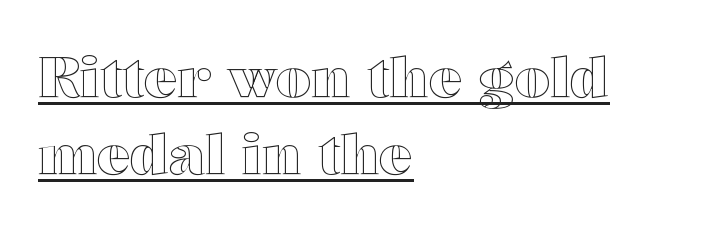
The image shows 56 px wide type, upright; set left-aligned, normal line spacing (1.37x), normal letter spacing, underlined; a medium x-height.
